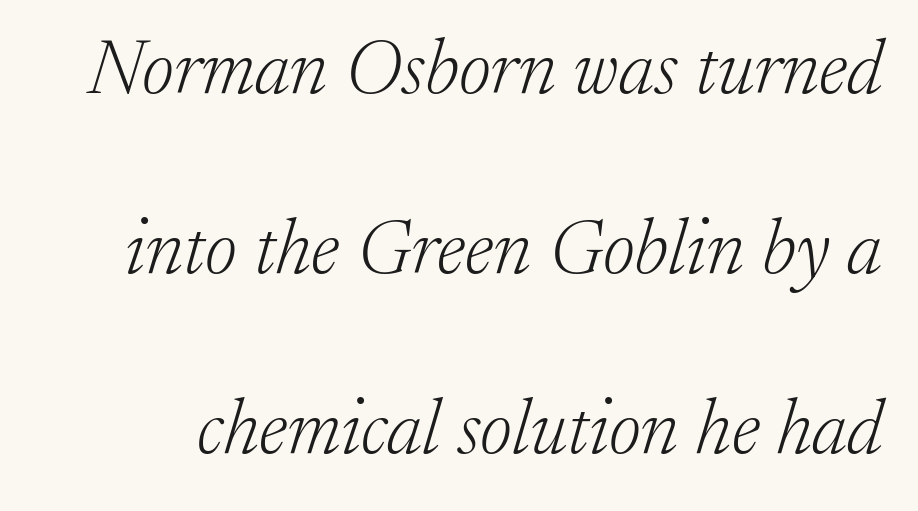
The image shows 77 px light serif type, italic (leaning right); set loose line spacing (2.34x), normal letter spacing, not underlined; low stroke contrast and a medium x-height.
